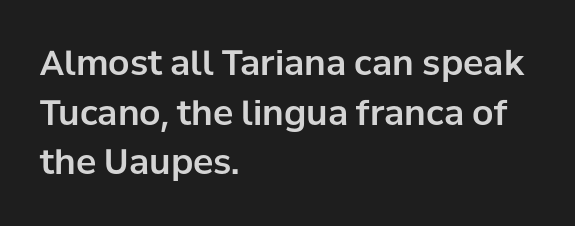
Q: Is the text italic (slanted)? A: No, it is upright.
Q: Is the typeface a serif or a sans-serif typeface? A: Sans-serif.
Q: Is the text underlined? A: No.
Q: How is the paragraph aligned? A: Left-aligned.
Q: Is the spacing between letters normal or unusually wide? A: Normal.
Q: Is the spacing between lines tight, normal or loose? A: Normal.
Q: Width (condensed, normal, or wide)? A: Normal.
Q: Stroke contrast? A: Low.
Q: x-height? A: Medium.
Q: Monospaced? A: No.
